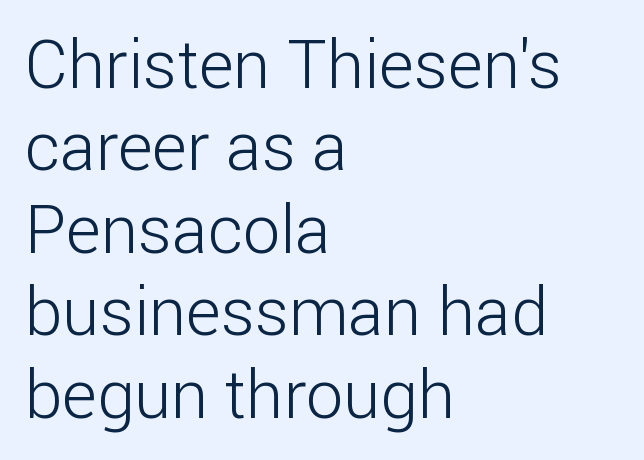
Q: Is the text bold? A: No.
Q: Is the text italic (slanted)? A: No, it is upright.
Q: Is the typeface a serif or a sans-serif typeface? A: Sans-serif.
Q: Is the text underlined? A: No.
Q: How is the paragraph aligned? A: Left-aligned.
Q: Is the spacing between letters normal or unusually wide? A: Normal.
Q: Width (condensed, normal, or wide)? A: Normal.
Q: Stroke contrast? A: Low.
Q: x-height? A: Medium.
Q: Monospaced? A: No.
